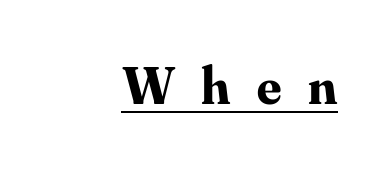
Q: Is the text bold? A: Yes.
Q: Is the text italic (slanted)? A: No, it is upright.
Q: Is the typeface a serif or a sans-serif typeface? A: Serif.
Q: Is the text underlined? A: Yes.
Q: Is the spacing between letters normal or unusually wide? A: Unusually wide.
Q: Width (condensed, normal, or wide)? A: Normal.
Q: Stroke contrast? A: Medium.
Q: x-height? A: Small.
Q: Monospaced? A: No.
